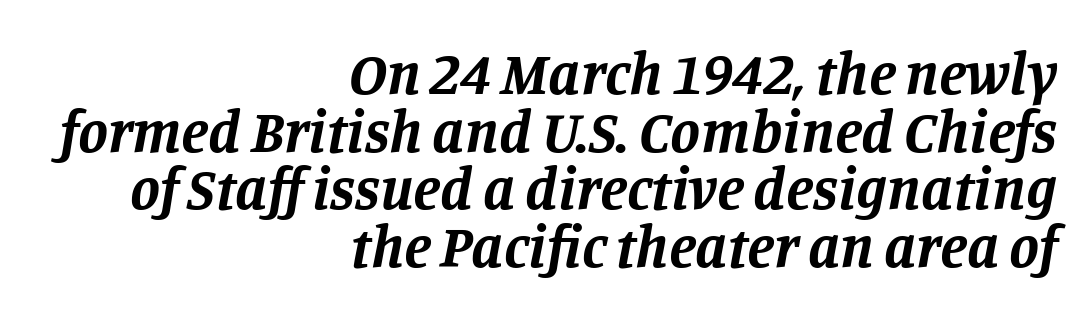
{"serif": "yes", "italic": "yes", "lean": "right", "slant_degrees": 11, "bold": "yes", "weight": "bold", "width": "normal", "stroke_contrast": "low", "x_height": "large", "monospaced": "no", "underline": "no", "align": "right", "line_spacing": "tight", "line_spacing_ratio": 0.96, "letter_spacing": "normal", "letter_spacing_em": 0.0, "glyph_px": 60}
